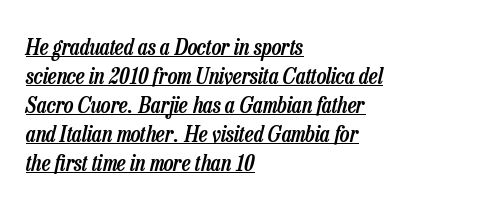
{"italic": "yes", "lean": "right", "slant_degrees": 13, "bold": "semi", "underline": "yes", "align": "left", "line_spacing": "normal", "line_spacing_ratio": 1.26, "letter_spacing": "normal", "letter_spacing_em": 0.0, "glyph_px": 23}
